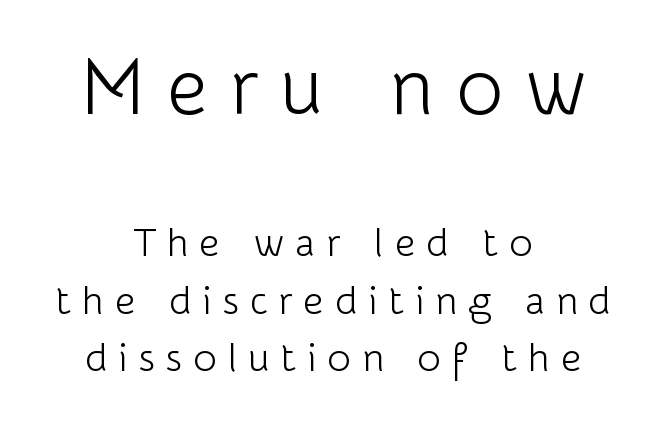
{"serif": "no", "italic": "no", "bold": "no", "weight": "light", "width": "normal", "stroke_contrast": "low", "x_height": "medium", "monospaced": "no", "underline": "no", "align": "center", "line_spacing": "normal", "line_spacing_ratio": 1.43, "letter_spacing": "wide", "letter_spacing_em": 0.27, "larger_block": "first", "size_ratio": 2.0, "glyph_px": 80}
